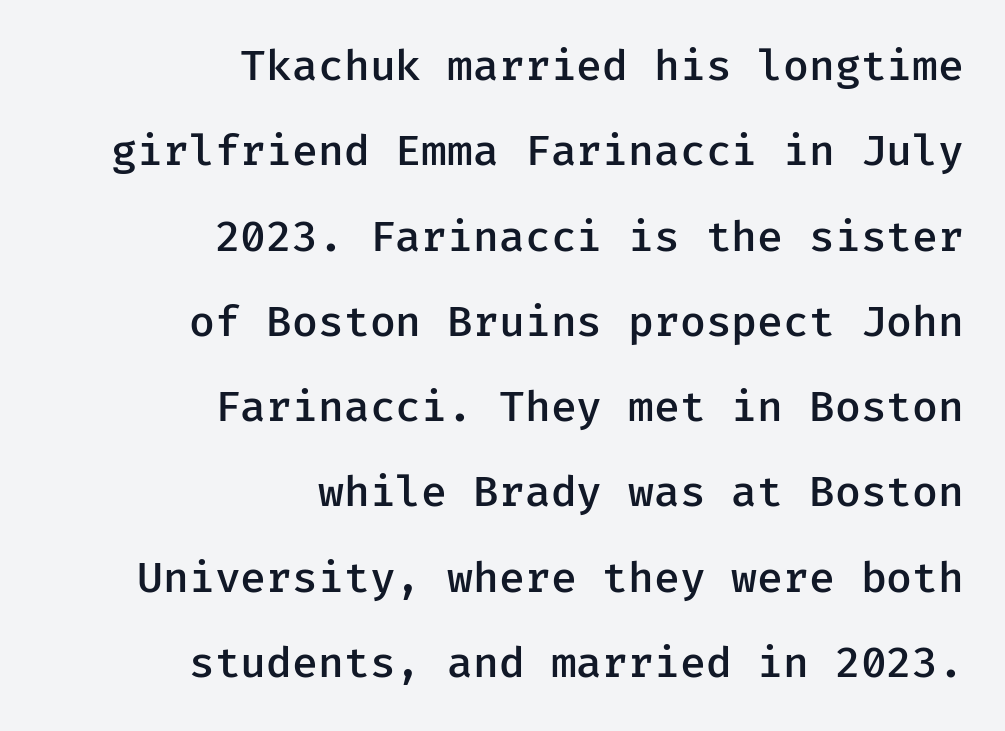
{"serif": "no", "italic": "no", "bold": "semi", "weight": "semibold", "width": "normal", "stroke_contrast": "low", "x_height": "medium", "monospaced": "yes", "underline": "no", "align": "right", "line_spacing": "loose", "line_spacing_ratio": 2.03, "letter_spacing": "normal", "letter_spacing_em": 0.0, "glyph_px": 42}
